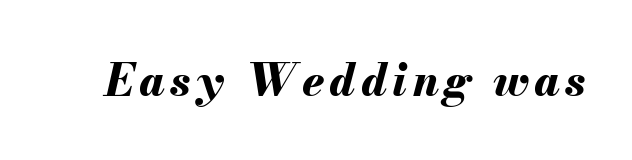
Q: Is the text bold? A: Yes.
Q: Is the text italic (slanted)? A: Yes, it leans right by about 13 degrees.
Q: Is the text underlined? A: No.
Q: Width (condensed, normal, or wide)? A: Normal.
Q: Stroke contrast? A: Medium.
Q: x-height? A: Small.
Q: Monospaced? A: No.
